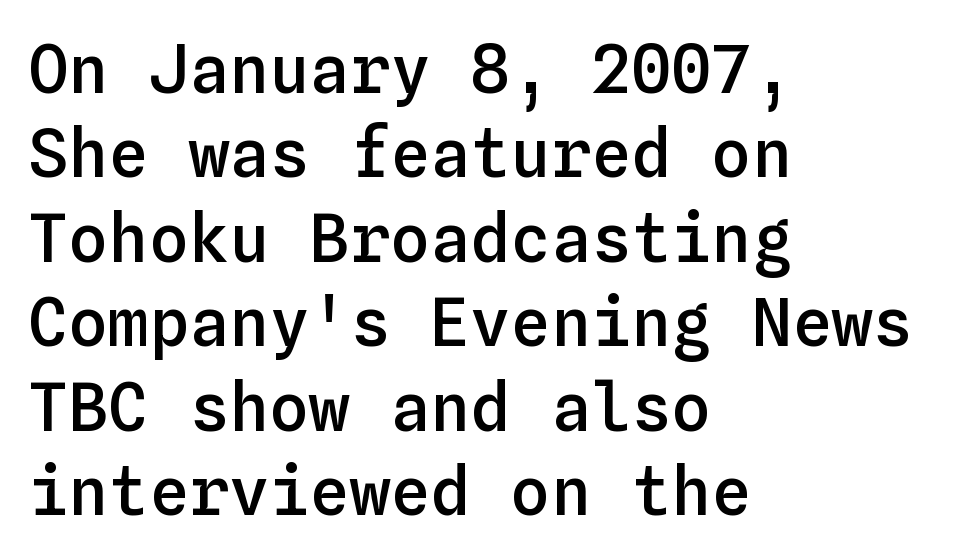
{"italic": "no", "bold": "semi", "weight": "semibold", "width": "normal", "stroke_contrast": "low", "x_height": "medium", "monospaced": "yes", "underline": "no", "align": "left", "line_spacing": "normal", "line_spacing_ratio": 1.26, "letter_spacing": "normal", "letter_spacing_em": 0.0, "glyph_px": 67}
